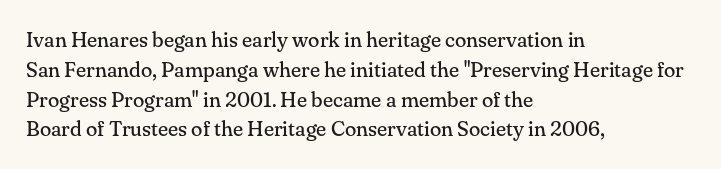
{"italic": "no", "bold": "no", "underline": "no", "align": "left", "line_spacing": "normal", "line_spacing_ratio": 1.42, "letter_spacing": "normal", "letter_spacing_em": 0.0, "glyph_px": 21}
